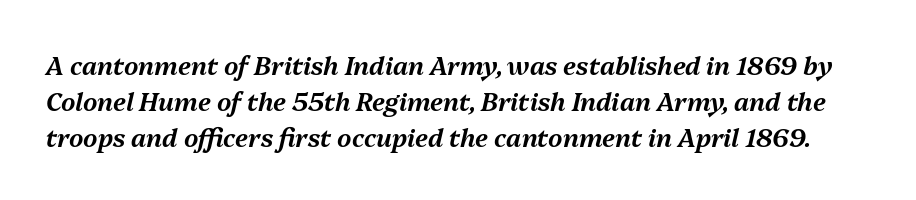
Q: Is the text italic (slanted)? A: Yes, it leans right by about 13 degrees.
Q: Is the text underlined? A: No.
Q: Is the spacing between letters normal or unusually wide? A: Normal.
Q: Is the spacing between lines tight, normal or loose? A: Normal.
